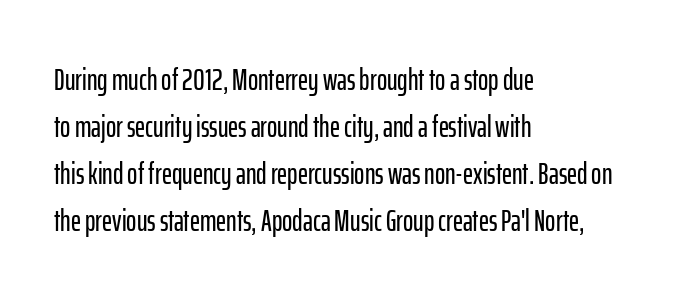
The rendering uses a moderate line-height, typical for paragraphs. Does the copy run flush right? No — it runs flush left. Does the lettering tilt? It doesn't — this is upright. Quick note: underline off.
